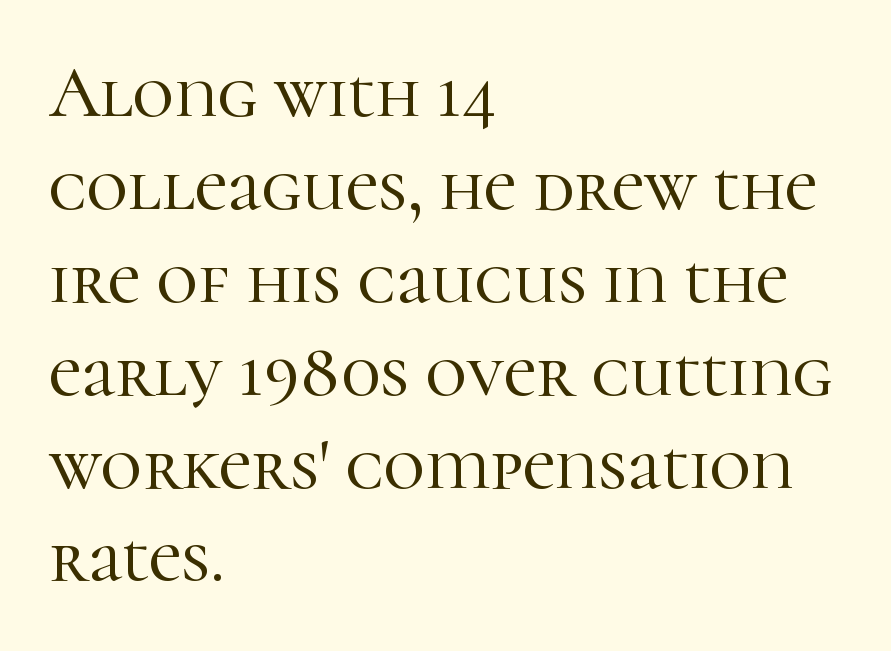
If you measured baseline to baseline, you'd find a middling distance. Spacing between characters is what you'd get straight out of the box. Has an underline been added? It has not. Think of a printed novel: that variable character pitch is what you see here. Serif or sans? Serif — the stroke terminals have little feet.
